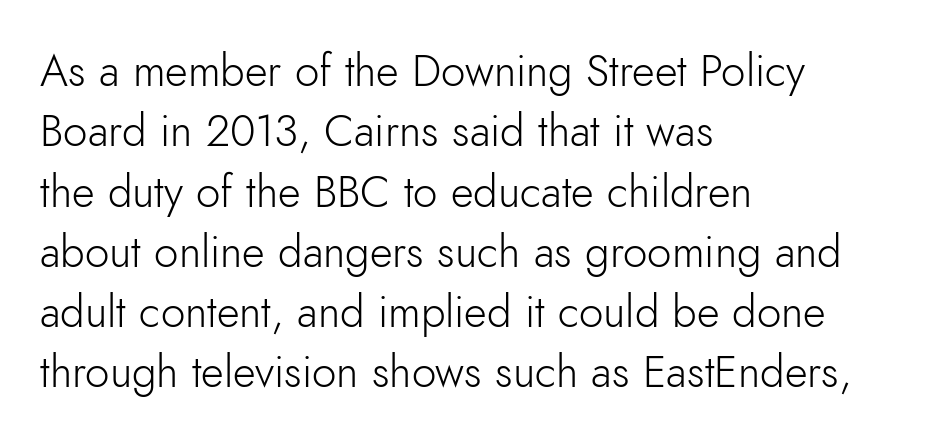
{"serif": "no", "italic": "no", "bold": "no", "weight": "light", "width": "normal", "stroke_contrast": "low", "x_height": "small", "monospaced": "no", "underline": "no", "align": "left", "line_spacing": "normal", "line_spacing_ratio": 1.37, "letter_spacing": "normal", "letter_spacing_em": 0.0, "glyph_px": 44}
